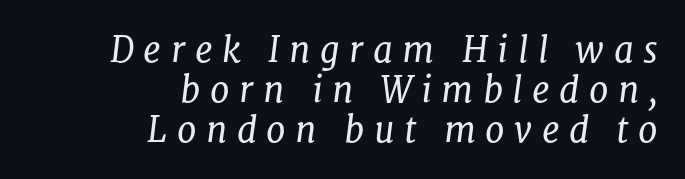
{"serif": "yes", "italic": "yes", "lean": "right", "slant_degrees": 8, "bold": "no", "weight": "regular", "width": "normal", "stroke_contrast": "low", "x_height": "medium", "monospaced": "no", "underline": "no", "align": "right", "line_spacing": "tight", "line_spacing_ratio": 1.14, "letter_spacing": "wide", "letter_spacing_em": 0.27, "glyph_px": 35}
